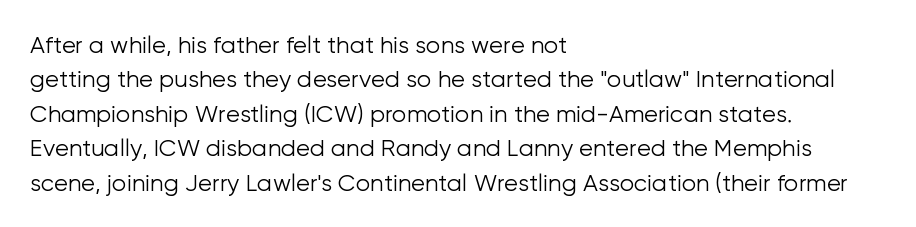
{"italic": "no", "bold": "no", "underline": "no", "align": "left", "line_spacing": "normal", "line_spacing_ratio": 1.5, "letter_spacing": "normal", "letter_spacing_em": 0.0, "glyph_px": 23}
